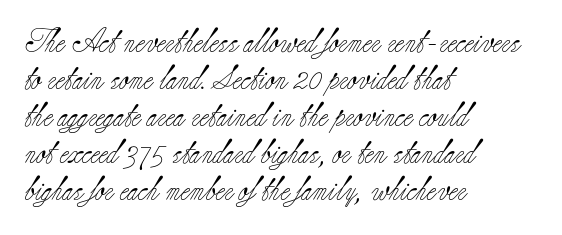
Q: Is the text bold? A: No.
Q: Is the text italic (slanted)? A: Yes.
Q: Is the text underlined? A: No.
Q: How is the paragraph aligned? A: Left-aligned.
Q: Is the spacing between letters normal or unusually wide? A: Normal.
Q: Is the spacing between lines tight, normal or loose? A: Normal.
